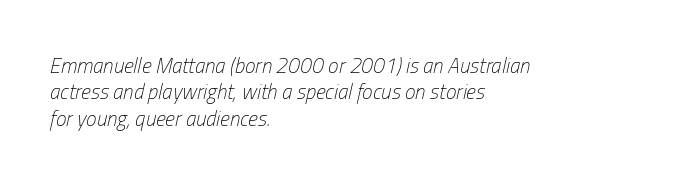
The image shows 21 px text type, italic (leaning right); set left-aligned, normal line spacing (1.26x), normal letter spacing, not underlined.
